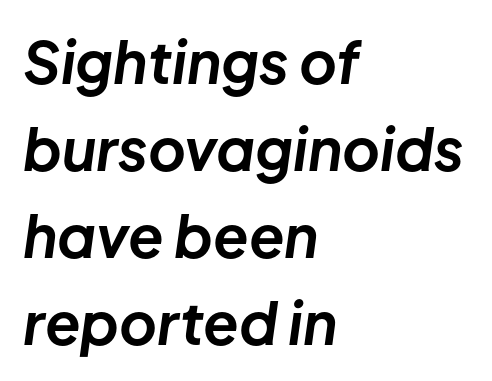
Q: Is the text bold? A: Yes.
Q: Is the text italic (slanted)? A: Yes, it leans right by about 8 degrees.
Q: Is the text underlined? A: No.
Q: How is the paragraph aligned? A: Left-aligned.
Q: Is the spacing between letters normal or unusually wide? A: Normal.
Q: Is the spacing between lines tight, normal or loose? A: Normal.
Q: Width (condensed, normal, or wide)? A: Normal.
Q: Stroke contrast? A: Low.
Q: x-height? A: Medium.
Q: Monospaced? A: No.
